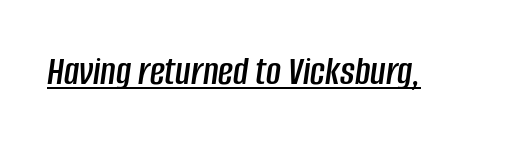
The image shows 41 px condensed type, italic (leaning right); set normal letter spacing, underlined; low stroke contrast and a large x-height.
